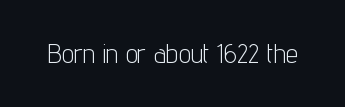
The image shows 27 px text type, upright; set normal letter spacing, not underlined.
